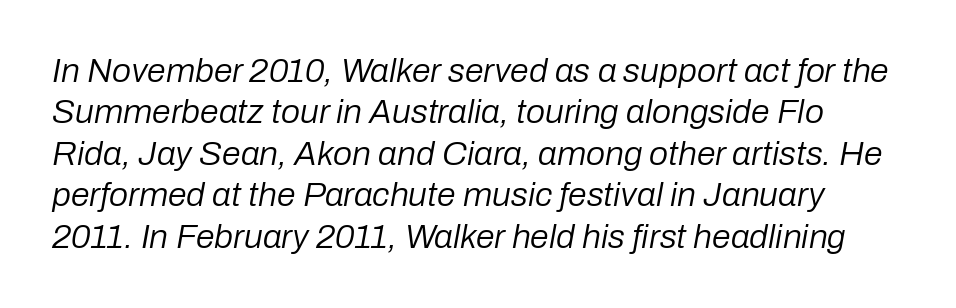
Q: Is the text bold? A: No.
Q: Is the text italic (slanted)? A: Yes, it leans right by about 10 degrees.
Q: Is the text underlined? A: No.
Q: Is the spacing between letters normal or unusually wide? A: Normal.
Q: Width (condensed, normal, or wide)? A: Normal.
Q: Stroke contrast? A: Low.
Q: x-height? A: Medium.
Q: Monospaced? A: No.
